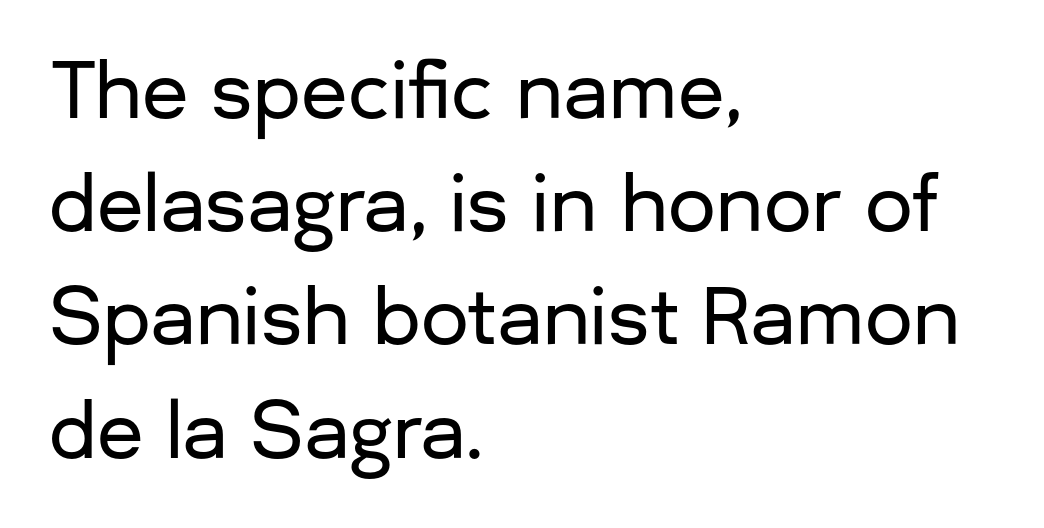
{"serif": "no", "italic": "no", "width": "normal", "stroke_contrast": "low", "x_height": "medium", "monospaced": "no", "underline": "no", "align": "left", "line_spacing": "normal", "line_spacing_ratio": 1.49, "letter_spacing": "normal", "letter_spacing_em": 0.0, "glyph_px": 76}
